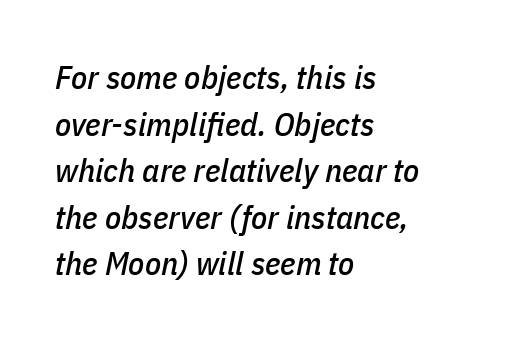
The image shows 33 px condensed type, italic (leaning right); set left-aligned, normal line spacing (1.41x), normal letter spacing, not underlined; low stroke contrast and a medium x-height.
